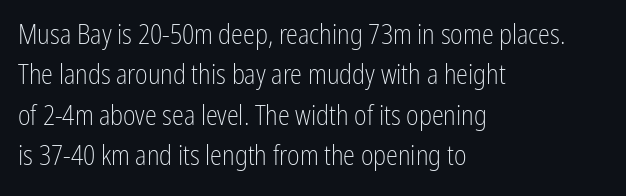
{"italic": "no", "bold": "no", "underline": "no", "align": "left", "line_spacing": "normal", "line_spacing_ratio": 1.5, "letter_spacing": "normal", "letter_spacing_em": 0.0, "glyph_px": 27}
